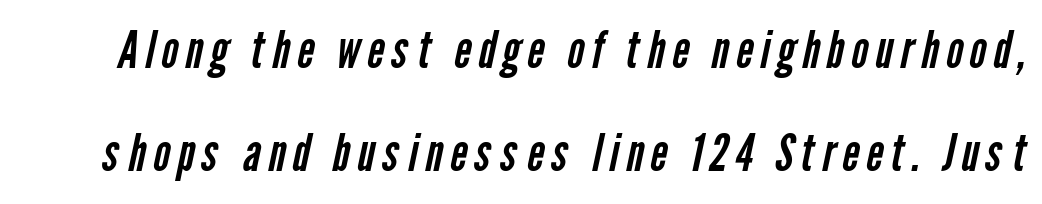
Q: Is the text bold? A: No.
Q: Is the typeface a serif or a sans-serif typeface? A: Sans-serif.
Q: Is the text underlined? A: No.
Q: Is the spacing between lines tight, normal or loose? A: Loose.
Q: Width (condensed, normal, or wide)? A: Condensed.
Q: Stroke contrast? A: Low.
Q: x-height? A: Medium.
Q: Monospaced? A: No.
